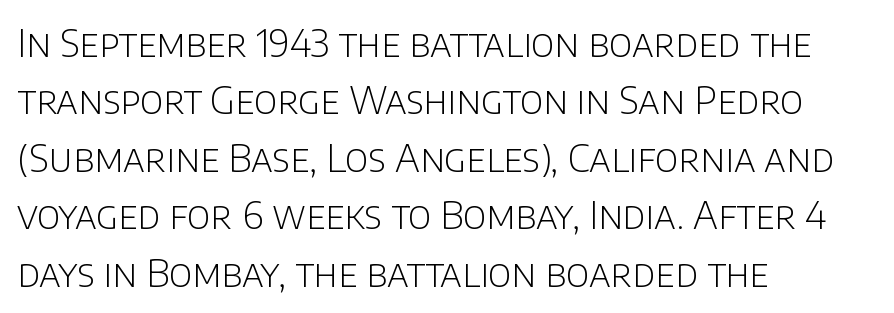
{"serif": "no", "italic": "no", "bold": "no", "weight": "light", "width": "normal", "stroke_contrast": "low", "x_height": "large", "monospaced": "no", "underline": "no", "align": "left", "line_spacing": "normal", "line_spacing_ratio": 1.51, "letter_spacing": "normal", "letter_spacing_em": 0.0, "glyph_px": 38}
